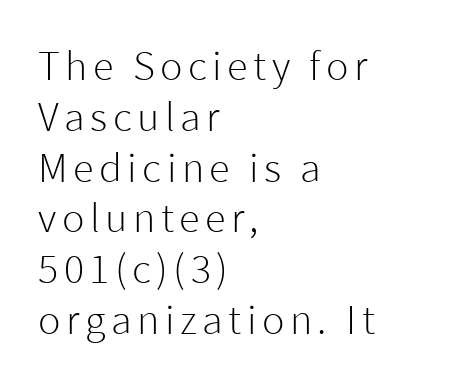
Q: Is the text bold? A: No.
Q: Is the text italic (slanted)? A: No, it is upright.
Q: Is the typeface a serif or a sans-serif typeface? A: Sans-serif.
Q: Is the text underlined? A: No.
Q: How is the paragraph aligned? A: Left-aligned.
Q: Width (condensed, normal, or wide)? A: Normal.
Q: Stroke contrast? A: Low.
Q: x-height? A: Medium.
Q: Monospaced? A: No.
